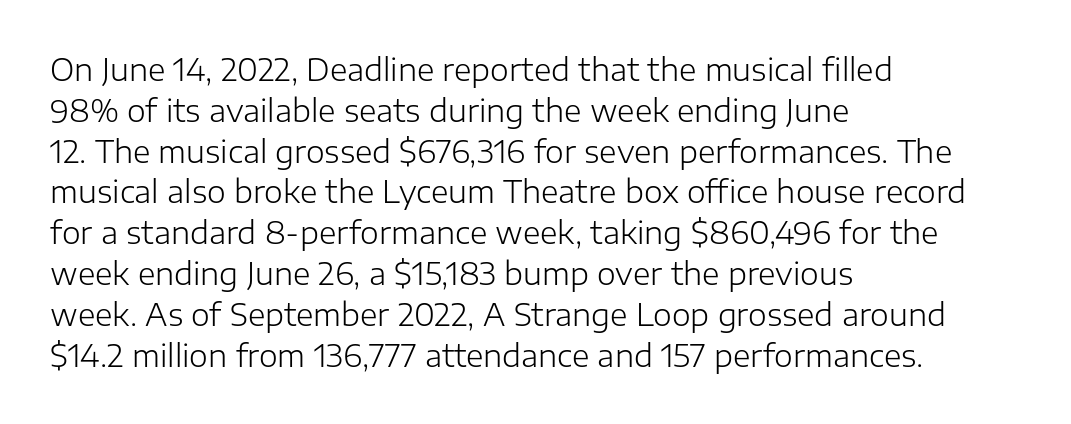
The baseline area is clear. Quick note: interline space is typical. This is roman type, the default non-slanted kind. The lines in this sample share a left origin and differ only in where they stop. Each letter keeps its own natural width here, so spacing adapts to shape.
